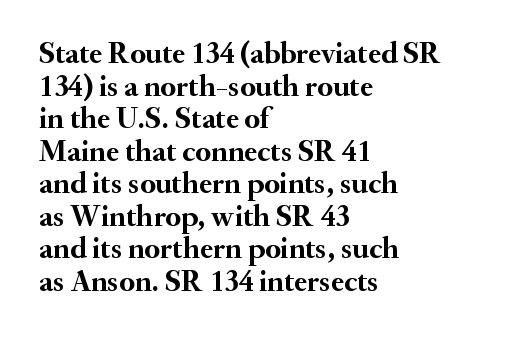
Just letters on the line, the space beneath them empty. Does the leading feel generous? Not at all — it's pinched. This sample uses a serif face. Alignment: flush left. Observe the ordinary spacing: letters are neighbours, not strangers.
